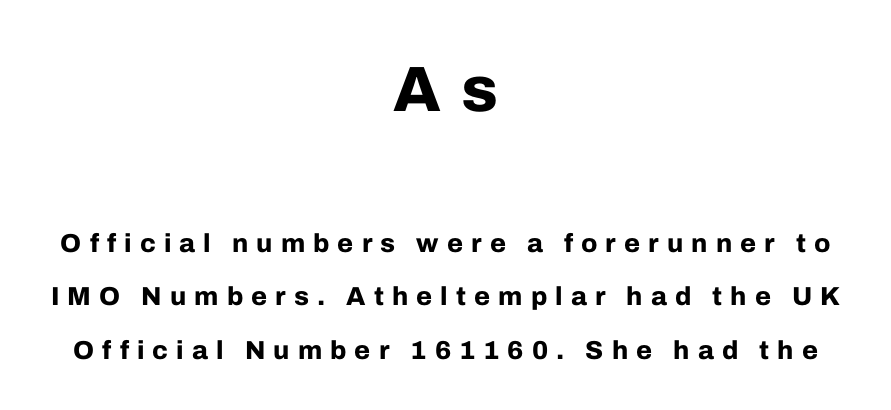
The image shows 64 px bold sans-serif type, upright; set centered, loose line spacing (2.07x), unusually wide letter spacing (+0.31 em), not underlined; the first (top) block is 2.46x larger; low stroke contrast and a medium x-height.
